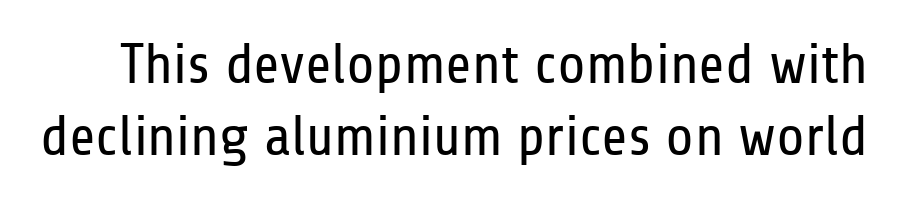
{"serif": "no", "italic": "no", "bold": "no", "weight": "regular", "width": "condensed", "stroke_contrast": "low", "x_height": "medium", "monospaced": "no", "underline": "no", "line_spacing": "normal", "line_spacing_ratio": 1.27, "letter_spacing": "normal", "letter_spacing_em": 0.0, "glyph_px": 57}
